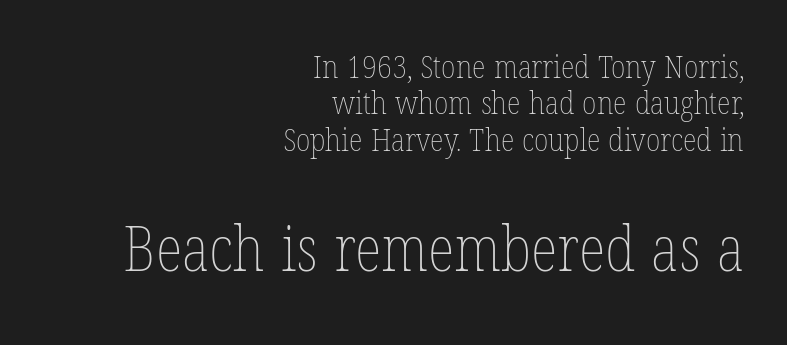
The image shows 63 px thin, condensed type, upright; set right-aligned, tight line spacing (1.14x), normal letter spacing, not underlined; the second (bottom) block is 1.97x larger; low stroke contrast and a medium x-height.
